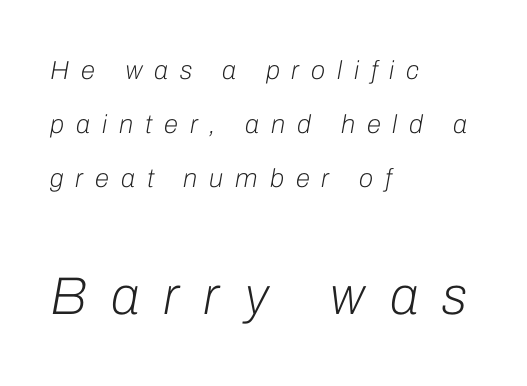
The image shows 53 px light type, italic (leaning right); set left-aligned, loose line spacing (2.08x), unusually wide letter spacing (+0.46 em), not underlined; the second (bottom) block is 2.04x larger; low stroke contrast and a medium x-height.
